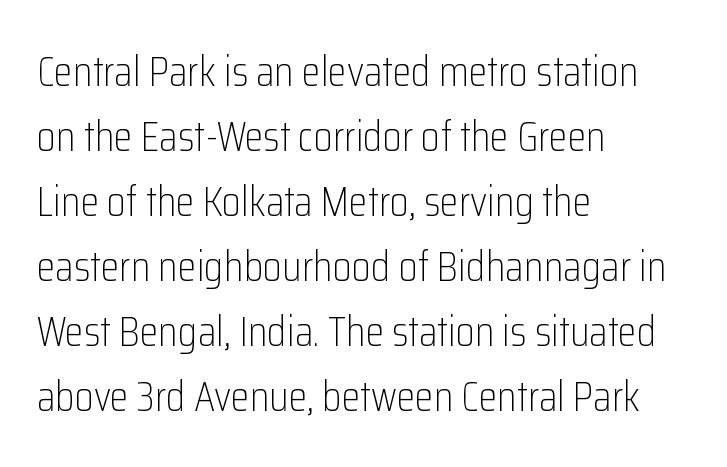
Q: Is the text bold? A: No.
Q: Is the text italic (slanted)? A: No, it is upright.
Q: Is the typeface a serif or a sans-serif typeface? A: Sans-serif.
Q: Is the text underlined? A: No.
Q: How is the paragraph aligned? A: Left-aligned.
Q: Is the spacing between letters normal or unusually wide? A: Normal.
Q: Is the spacing between lines tight, normal or loose? A: Normal.
Q: Width (condensed, normal, or wide)? A: Condensed.
Q: Stroke contrast? A: Low.
Q: x-height? A: Medium.
Q: Monospaced? A: No.
